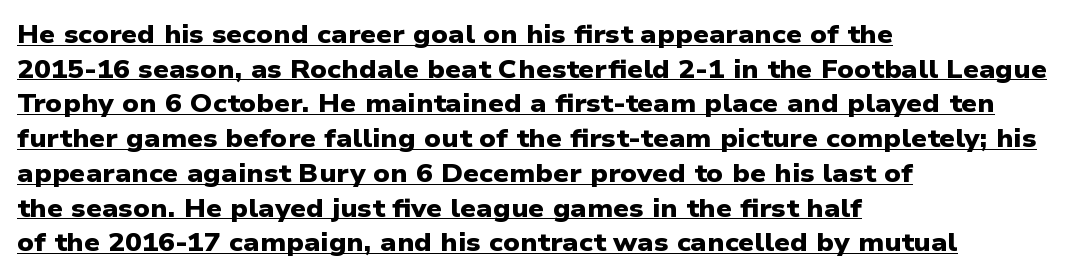
Each glyph is drawn with heavy, bold strokes. Compared with typical paragraphs, the rows here are spaced about the same. Does the copy run flush right? No — it runs flush left. You could call the tracking neutral — neither tight nor loose.
